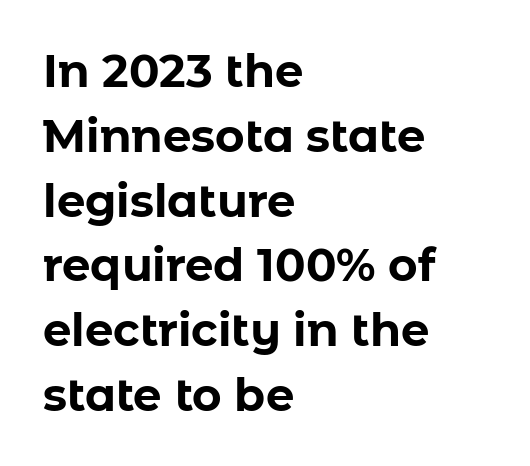
The image shows 45 px bold sans-serif type, upright; set left-aligned, normal line spacing (1.44x), normal letter spacing, not underlined; low stroke contrast and a medium x-height.
